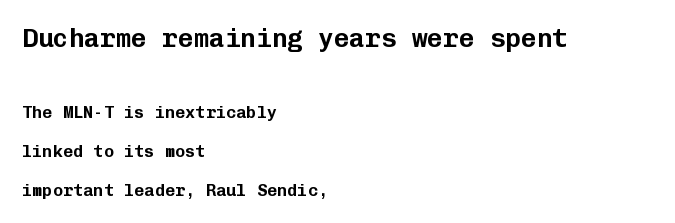
The image shows 26 px text type, upright; set left-aligned, loose line spacing (2.28x), normal letter spacing, not underlined; the first (top) block is 1.53x larger.
